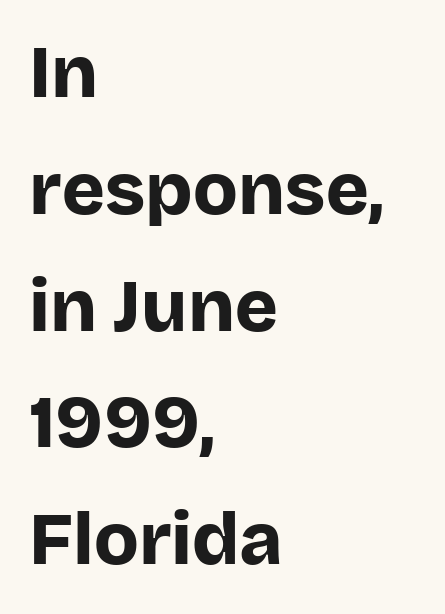
Serifs: no, the terminals of the letterforms are clean. Normally led — the rows are evenly, conventionally spaced. Teacher's note: observe the even left margin — that is flush-left alignment. This is the regular roman posture of the typeface. The baseline area is clear.
